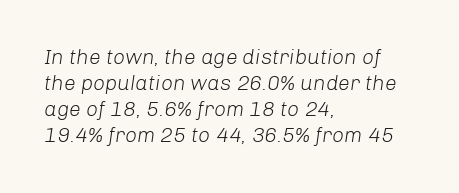
{"italic": "yes", "lean": "right", "slant_degrees": 8, "bold": "no", "underline": "no", "align": "left", "line_spacing_ratio": 1.24, "letter_spacing": "normal", "letter_spacing_em": 0.0, "glyph_px": 21}
